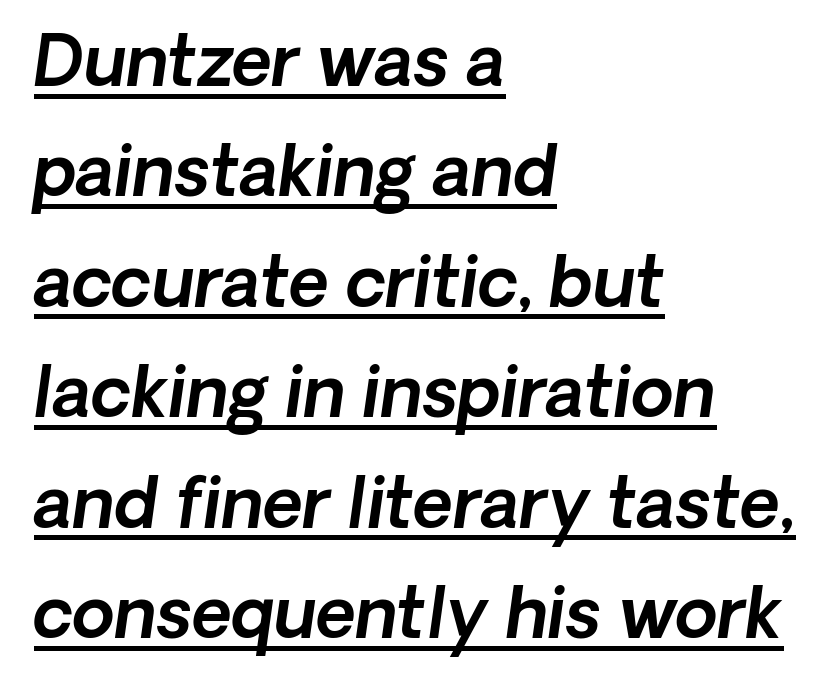
{"serif": "no", "width": "normal", "x_height": "medium", "monospaced": "no", "underline": "yes", "align": "left", "line_spacing": "normal", "line_spacing_ratio": 1.6, "letter_spacing": "normal", "letter_spacing_em": 0.0, "glyph_px": 69}
